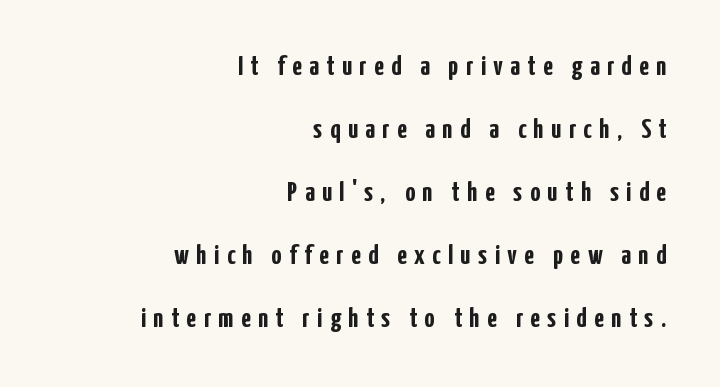
{"serif": "no", "italic": "no", "bold": "yes", "weight": "semibold", "width": "condensed", "stroke_contrast": "low", "x_height": "medium", "monospaced": "no", "underline": "no", "align": "right", "line_spacing": "loose", "line_spacing_ratio": 2.25, "letter_spacing": "wide", "letter_spacing_em": 0.27, "glyph_px": 28}
